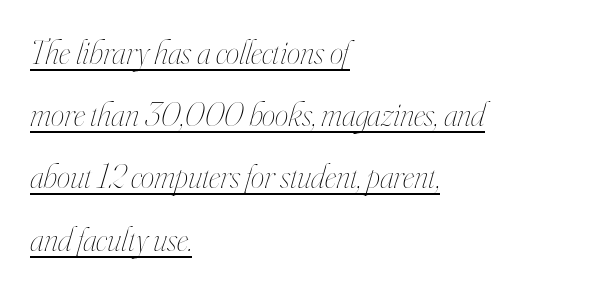
{"italic": "yes", "lean": "right", "slant_degrees": 16, "bold": "no", "weight": "thin", "width": "condensed", "stroke_contrast": "high", "x_height": "small", "monospaced": "no", "underline": "yes", "align": "left", "line_spacing_ratio": 1.83, "letter_spacing": "normal", "letter_spacing_em": 0.0, "glyph_px": 34}
